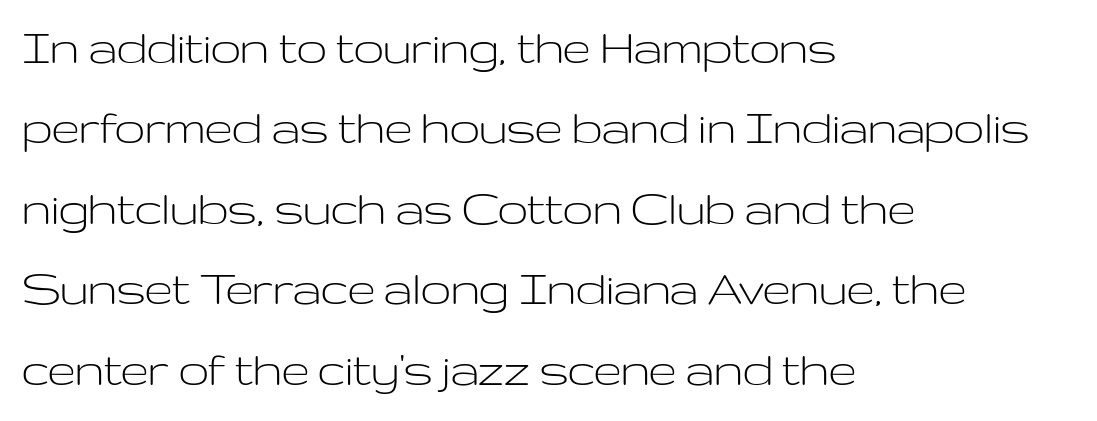
{"serif": "no", "italic": "no", "bold": "no", "weight": "light", "width": "wide", "stroke_contrast": "low", "x_height": "medium", "monospaced": "no", "underline": "no", "align": "left", "line_spacing": "normal", "line_spacing_ratio": 1.49, "letter_spacing": "normal", "letter_spacing_em": 0.0, "glyph_px": 54}
